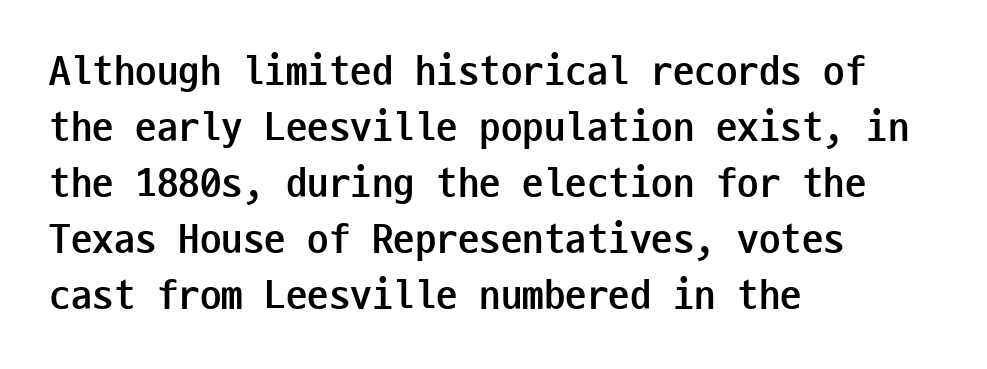
{"serif": "no", "italic": "no", "bold": "yes", "weight": "semibold", "width": "condensed", "stroke_contrast": "low", "x_height": "medium", "monospaced": "yes", "underline": "no", "align": "left", "line_spacing": "normal", "line_spacing_ratio": 1.3, "letter_spacing": "normal", "letter_spacing_em": 0.0, "glyph_px": 43}
